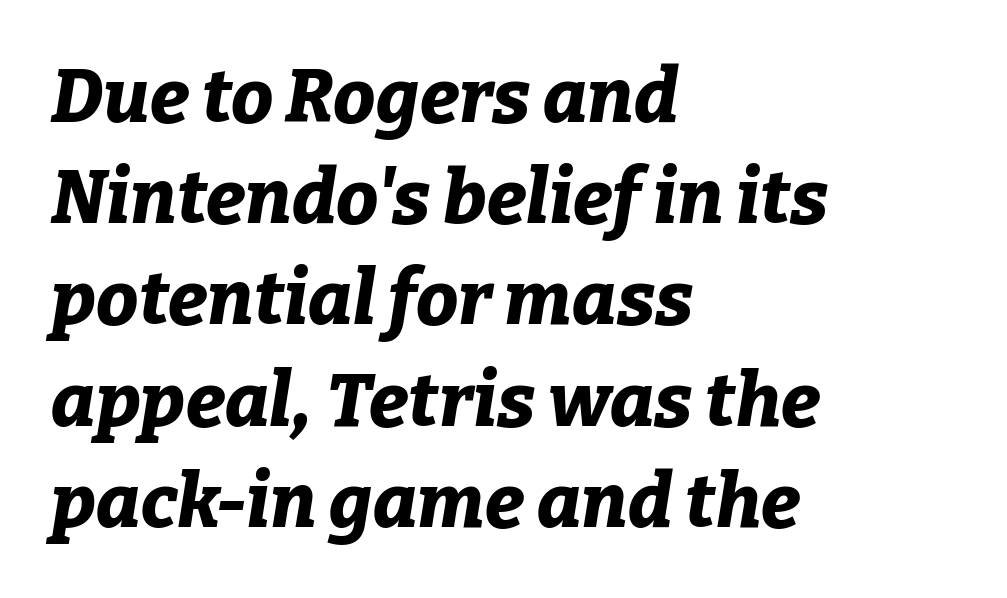
The image shows 75 px bold type, italic (leaning right); set left-aligned, normal line spacing (1.35x), normal letter spacing, not underlined; low stroke contrast and a medium x-height.
